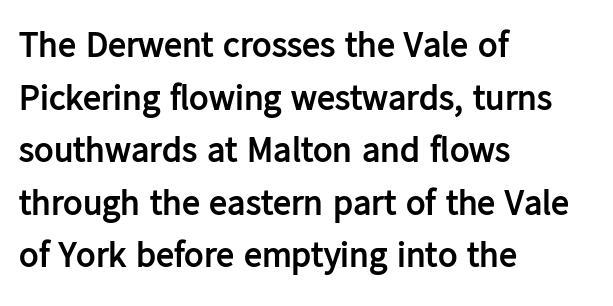
Q: Is the text bold? A: Yes.
Q: Is the text italic (slanted)? A: No, it is upright.
Q: Is the typeface a serif or a sans-serif typeface? A: Sans-serif.
Q: Is the text underlined? A: No.
Q: How is the paragraph aligned? A: Left-aligned.
Q: Is the spacing between letters normal or unusually wide? A: Normal.
Q: Is the spacing between lines tight, normal or loose? A: Normal.
Q: Width (condensed, normal, or wide)? A: Normal.
Q: Stroke contrast? A: Low.
Q: x-height? A: Medium.
Q: Monospaced? A: No.
